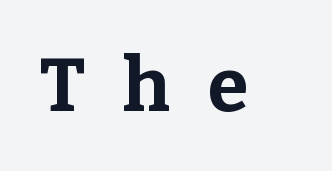
The image shows 75 px bold serif type, upright; set unusually wide letter spacing (+0.5 em), not underlined; low stroke contrast and a medium x-height.
